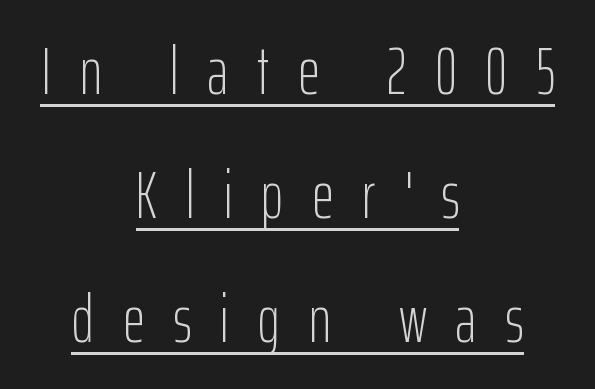
Q: Is the text bold? A: No.
Q: Is the text italic (slanted)? A: No, it is upright.
Q: Is the typeface a serif or a sans-serif typeface? A: Sans-serif.
Q: Is the text underlined? A: Yes.
Q: How is the paragraph aligned? A: Centered.
Q: Is the spacing between letters normal or unusually wide? A: Unusually wide.
Q: Width (condensed, normal, or wide)? A: Condensed.
Q: Stroke contrast? A: Low.
Q: x-height? A: Medium.
Q: Monospaced? A: No.
